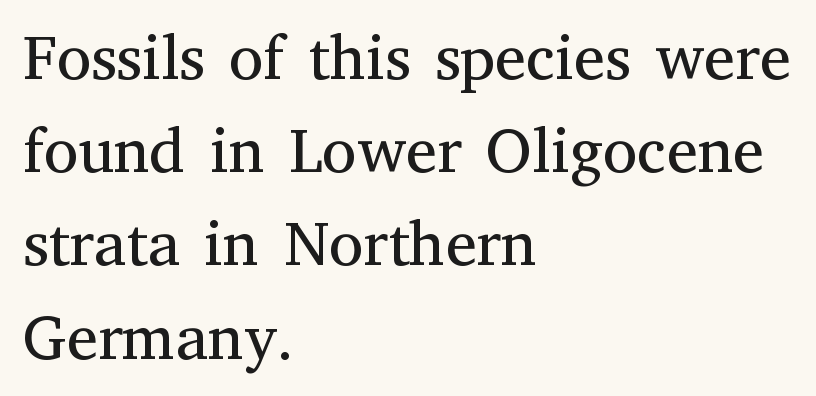
Type style note: has serifs. The tracking reads as untouched default to a designer's eye. Rendered with straight, roman letterforms. The passage shown is typed in a proportional face where columns would drift. The rows are spaced the way most documents space them.
